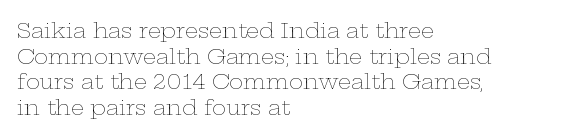
The image shows 21 px text type, upright; set left-aligned, line spacing 1.22x, normal letter spacing, not underlined.
